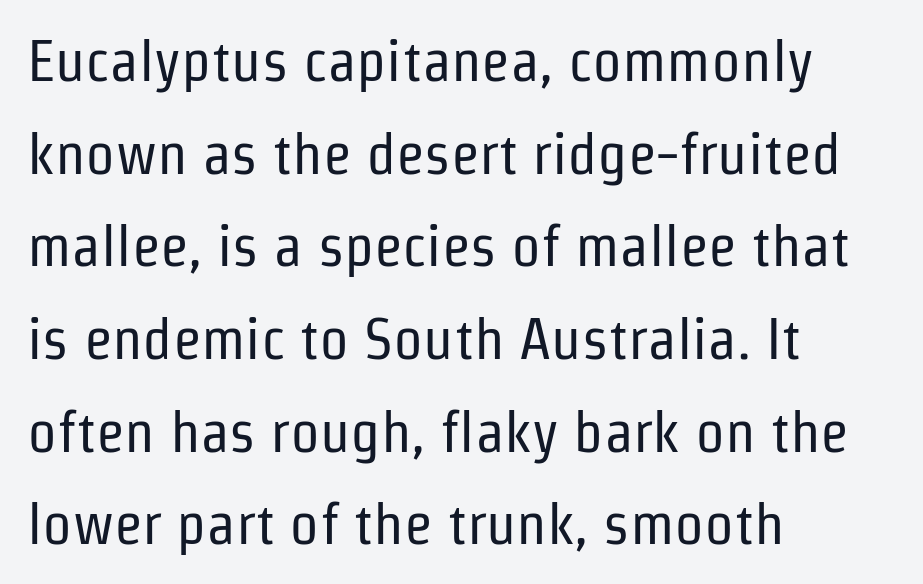
{"serif": "no", "italic": "no", "bold": "no", "weight": "regular", "width": "condensed", "stroke_contrast": "low", "x_height": "medium", "monospaced": "no", "underline": "no", "align": "left", "line_spacing": "normal", "line_spacing_ratio": 1.57, "letter_spacing": "normal", "letter_spacing_em": 0.0, "glyph_px": 59}
